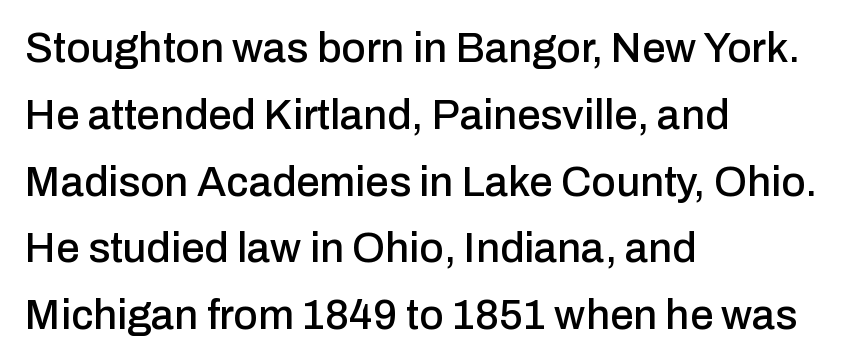
How would I describe the line gaps? Plain and ordinary. You can tell it's not italic because the verticals are truly vertical. The string is rendered with underlining switched off. The characters display no serif detailing; their extremities are plain. Short note: letters normally spaced. These lines are set flush left with a ragged right edge.
